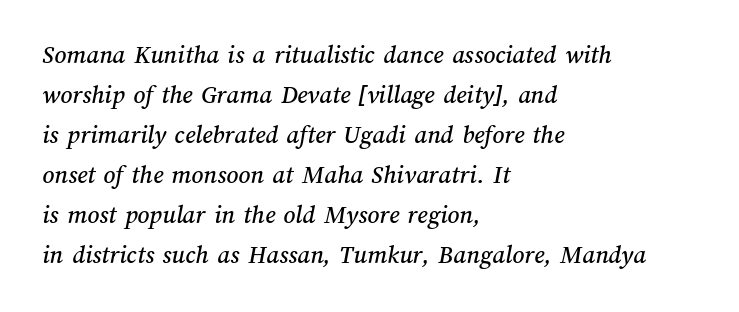
{"underline": "no", "align": "left", "line_spacing": "normal", "line_spacing_ratio": 1.54, "letter_spacing": "normal", "letter_spacing_em": 0.0, "glyph_px": 26}
